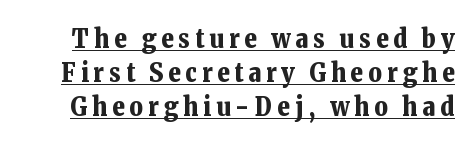
Q: Is the text bold? A: Yes.
Q: Is the text italic (slanted)? A: No, it is upright.
Q: Is the text underlined? A: Yes.
Q: Is the spacing between lines tight, normal or loose? A: Normal.
